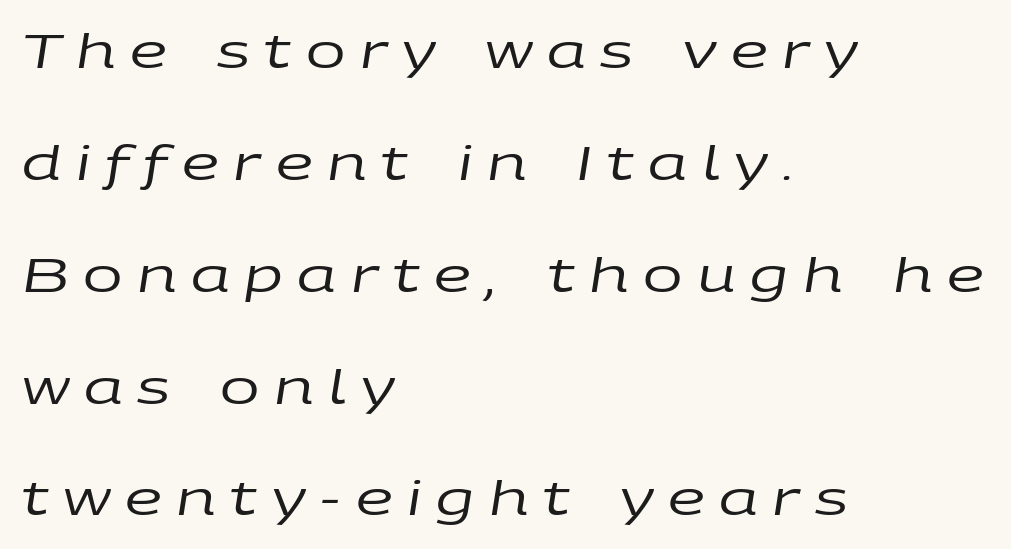
{"italic": "yes", "lean": "right", "slant_degrees": 9, "bold": "no", "weight": "regular", "width": "wide", "stroke_contrast": "low", "x_height": "large", "monospaced": "no", "underline": "no", "align": "left", "line_spacing": "loose", "line_spacing_ratio": 2.38, "letter_spacing": "wide", "letter_spacing_em": 0.31, "glyph_px": 47}
